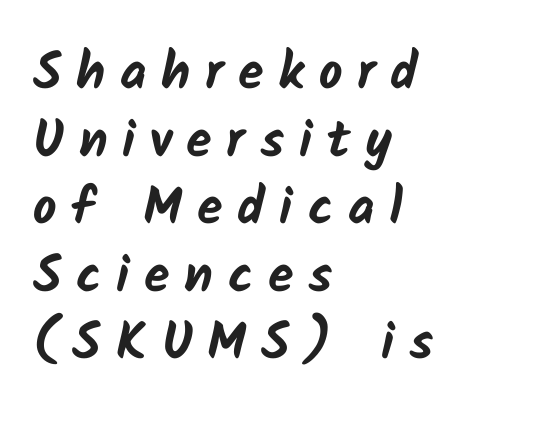
{"serif": "no", "bold": "yes", "weight": "bold", "width": "normal", "stroke_contrast": "low", "x_height": "medium", "monospaced": "no", "underline": "no", "align": "left", "line_spacing": "normal", "line_spacing_ratio": 1.3, "letter_spacing": "wide", "letter_spacing_em": 0.28, "glyph_px": 52}
